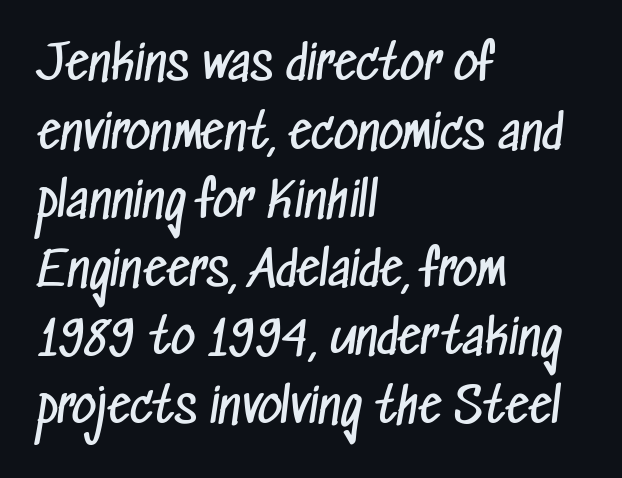
The typesetting does not lean heavy: it is not bold. The horizontal fit of the characters is conventional and even. Each row of text sits above clean, open space. A classic flush-left, rag-right setting is used for this passage.
